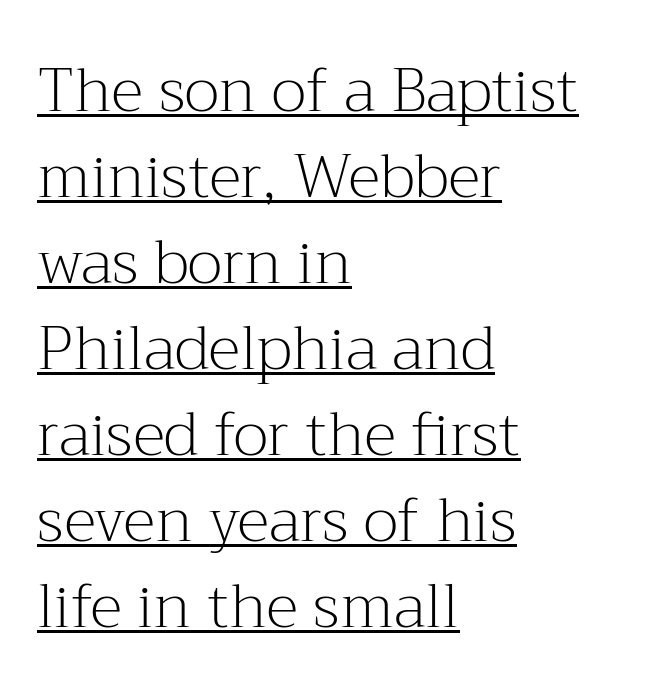
Q: Is the text bold? A: No.
Q: Is the text italic (slanted)? A: No, it is upright.
Q: Is the typeface a serif or a sans-serif typeface? A: Serif.
Q: Is the text underlined? A: Yes.
Q: How is the paragraph aligned? A: Left-aligned.
Q: Is the spacing between letters normal or unusually wide? A: Normal.
Q: Is the spacing between lines tight, normal or loose? A: Normal.
Q: Width (condensed, normal, or wide)? A: Normal.
Q: Stroke contrast? A: Medium.
Q: x-height? A: Medium.
Q: Monospaced? A: No.
